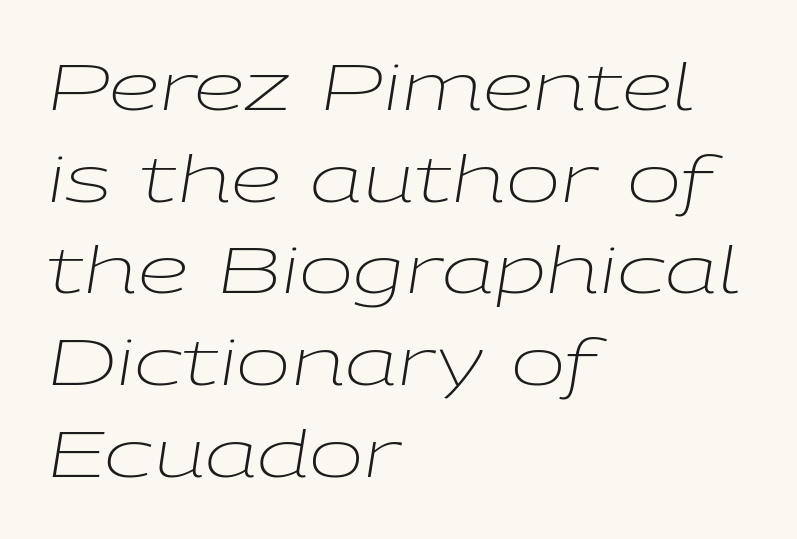
Every row of glyphs begins at an identical x-position on the left. Counters stay open thanks to moderate or lighter strokes. Does extra space separate the letters? No, they use regular spacing. The typography opts for an oblique posture over an upright one. Think of a printed novel: that variable character pitch is what you see here.
